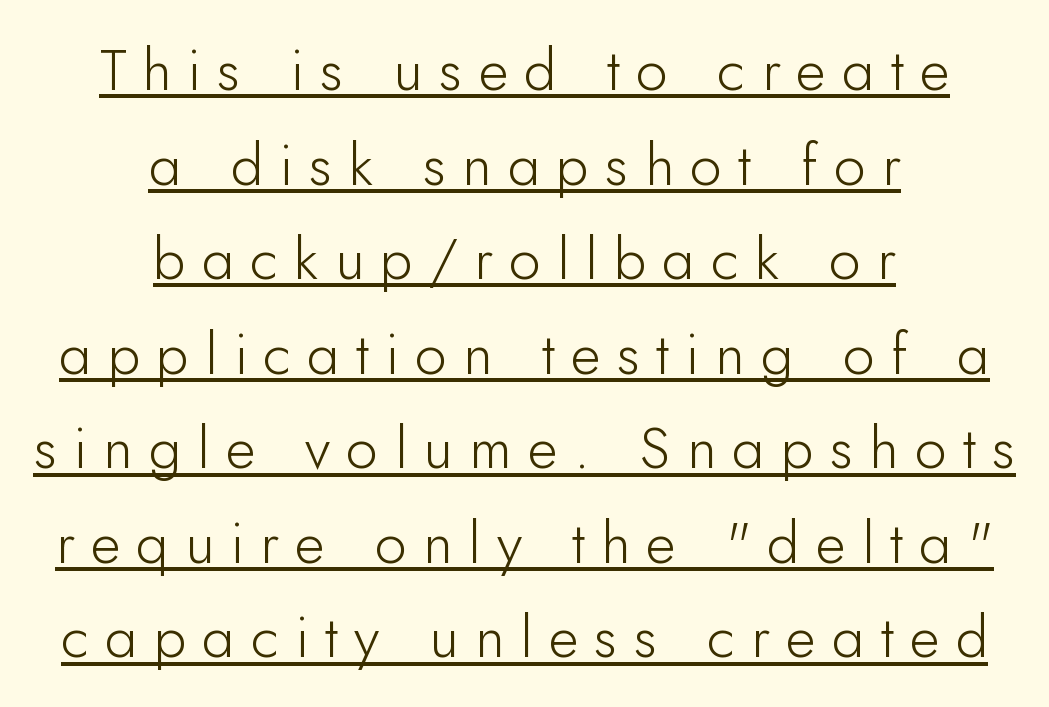
{"serif": "no", "italic": "no", "bold": "no", "weight": "light", "width": "normal", "stroke_contrast": "low", "x_height": "small", "monospaced": "no", "underline": "yes", "align": "center", "line_spacing": "normal", "line_spacing_ratio": 1.63, "letter_spacing": "wide", "letter_spacing_em": 0.28, "glyph_px": 58}
